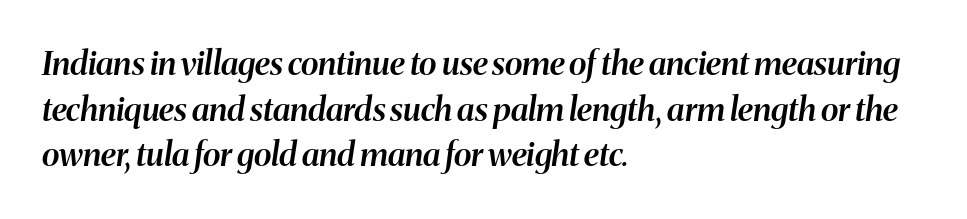
The image shows 33 px semibold type, italic (leaning right); set left-aligned, normal line spacing (1.38x), normal letter spacing, not underlined; medium stroke contrast and a medium x-height.
